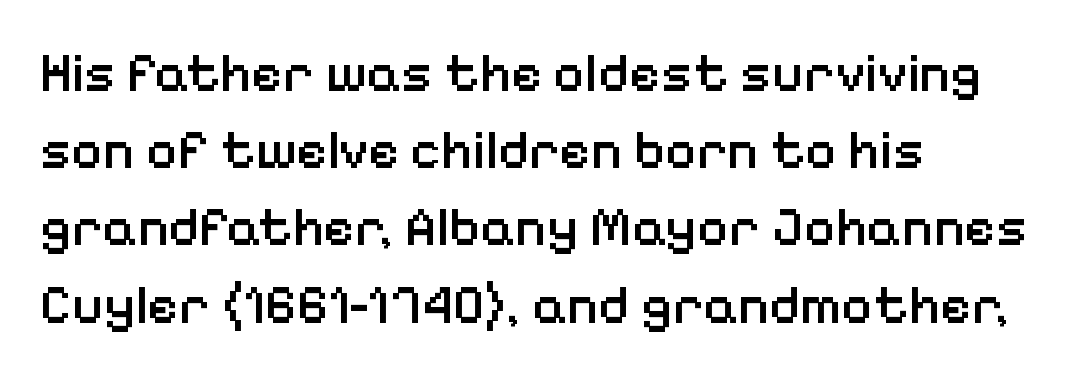
Q: Is the text bold? A: Semi-bold.
Q: Is the text italic (slanted)? A: No, it is upright.
Q: Is the typeface a serif or a sans-serif typeface? A: Sans-serif.
Q: Is the text underlined? A: No.
Q: How is the paragraph aligned? A: Left-aligned.
Q: Is the spacing between letters normal or unusually wide? A: Normal.
Q: Is the spacing between lines tight, normal or loose? A: Normal.
Q: Width (condensed, normal, or wide)? A: Normal.
Q: Stroke contrast? A: Low.
Q: x-height? A: Medium.
Q: Monospaced? A: No.
